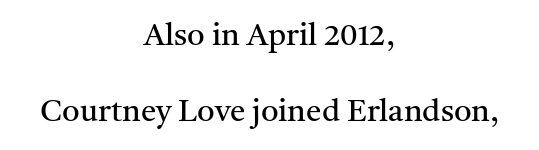
The image shows 31 px regular-weight serif type, upright; set centered, loose line spacing (2.44x), normal letter spacing, not underlined; medium stroke contrast and a medium x-height.
